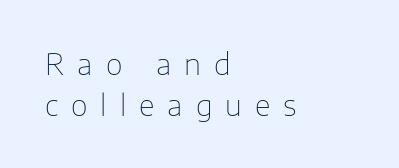
Q: Is the text bold? A: No.
Q: Is the text italic (slanted)? A: No, it is upright.
Q: Is the typeface a serif or a sans-serif typeface? A: Sans-serif.
Q: Is the text underlined? A: No.
Q: How is the paragraph aligned? A: Left-aligned.
Q: Is the spacing between letters normal or unusually wide? A: Unusually wide.
Q: Is the spacing between lines tight, normal or loose? A: Normal.
Q: Width (condensed, normal, or wide)? A: Normal.
Q: Stroke contrast? A: Low.
Q: x-height? A: Medium.
Q: Monospaced? A: No.
